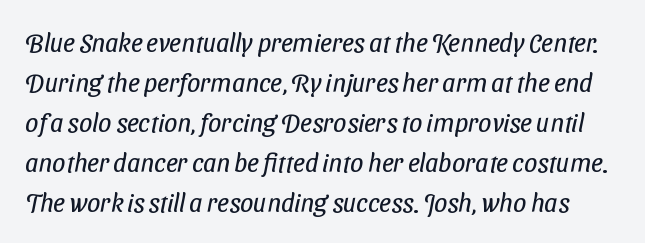
Q: Is the text bold? A: No.
Q: Is the text underlined? A: No.
Q: Is the spacing between letters normal or unusually wide? A: Normal.
Q: Is the spacing between lines tight, normal or loose? A: Normal.
